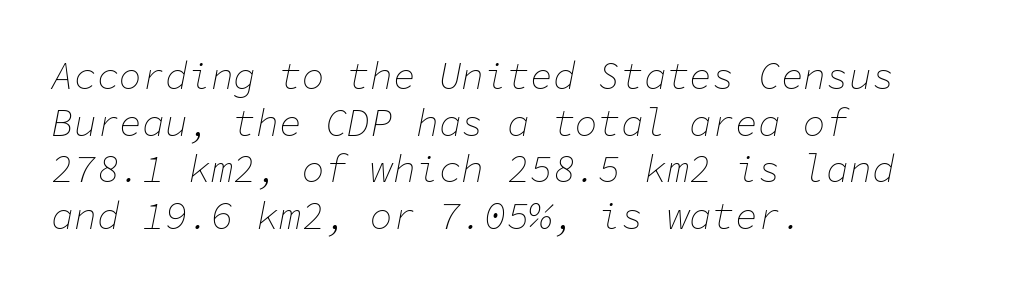
{"italic": "yes", "lean": "right", "slant_degrees": 11, "bold": "no", "weight": "thin", "width": "normal", "stroke_contrast": "low", "x_height": "medium", "monospaced": "yes", "underline": "no", "align": "left", "line_spacing_ratio": 1.23, "letter_spacing": "normal", "letter_spacing_em": 0.0, "glyph_px": 38}
